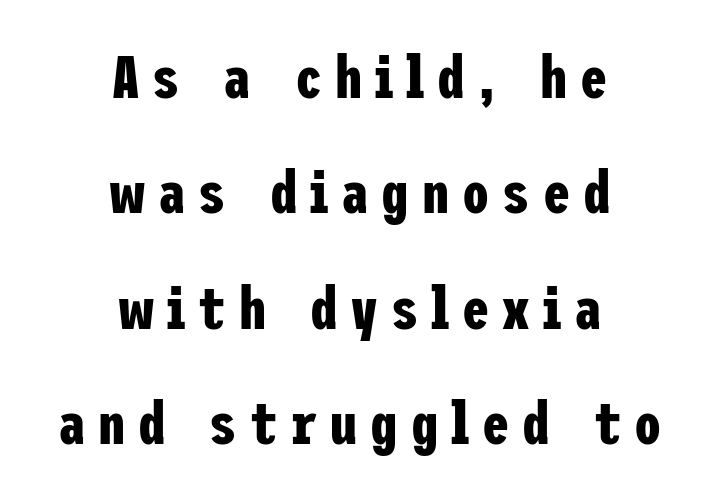
Q: Is the text bold? A: Yes.
Q: Is the text italic (slanted)? A: No, it is upright.
Q: Is the typeface a serif or a sans-serif typeface? A: Sans-serif.
Q: Is the text underlined? A: No.
Q: How is the paragraph aligned? A: Centered.
Q: Is the spacing between letters normal or unusually wide? A: Unusually wide.
Q: Width (condensed, normal, or wide)? A: Condensed.
Q: Stroke contrast? A: Low.
Q: x-height? A: Medium.
